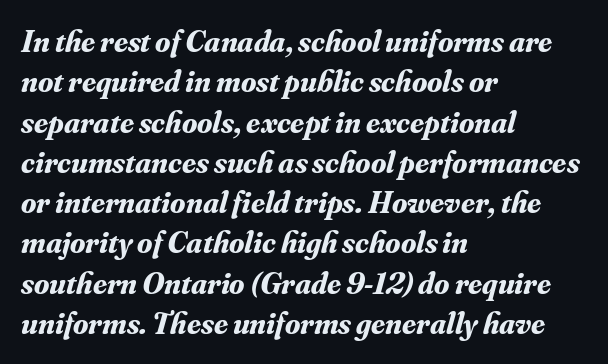
{"serif": "yes", "italic": "yes", "lean": "right", "slant_degrees": 16, "bold": "yes", "weight": "bold", "width": "normal", "stroke_contrast": "medium", "x_height": "small", "monospaced": "no", "underline": "no", "align": "left", "line_spacing": "normal", "line_spacing_ratio": 1.3, "letter_spacing": "normal", "letter_spacing_em": 0.0, "glyph_px": 31}
